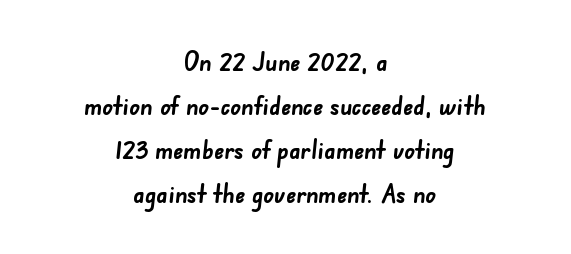
{"bold": "yes", "underline": "no", "align": "center", "line_spacing": "normal", "line_spacing_ratio": 1.69, "letter_spacing": "normal", "letter_spacing_em": 0.0, "glyph_px": 26}
